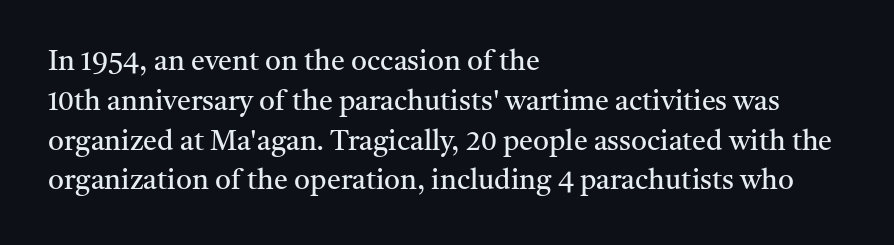
The image shows 28 px regular-weight serif type, upright; set left-aligned, normal line spacing (1.42x), normal letter spacing, not underlined; medium stroke contrast and a medium x-height.
